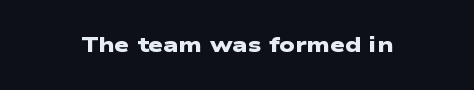
On the weight axis this lands at bold, roughly 700. Spacing between characters is what you'd get straight out of the box. Check under the words: just untouched page.
